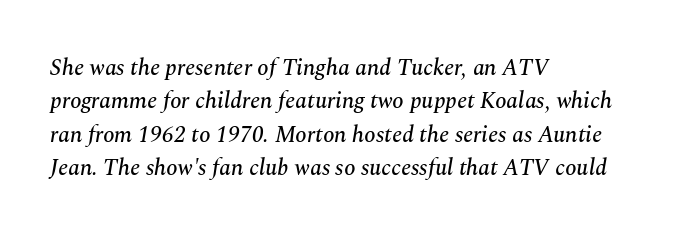
{"italic": "yes", "lean": "right", "slant_degrees": 10, "underline": "no", "align": "left", "line_spacing": "normal", "line_spacing_ratio": 1.45, "letter_spacing": "normal", "letter_spacing_em": 0.0, "glyph_px": 23}
